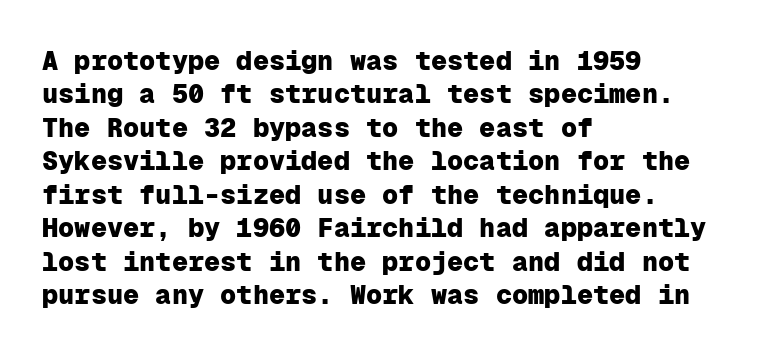
The image shows 27 px bold type, upright; set left-aligned, line spacing 1.24x, normal letter spacing, not underlined.
